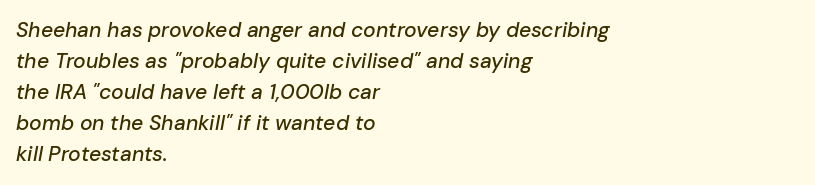
Evenly set lines give the paragraph a standard silhouette. Lines of text with bare space underneath. A classic flush-left, rag-right setting is used for this passage. Compared with ordinary roman type, these characters are visibly tilted. The passage shown has conventional tracking throughout.
